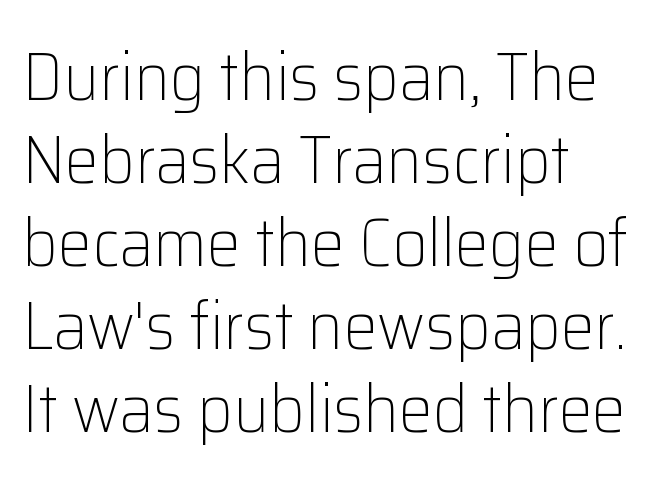
You could not count columns in this text — the font is proportionally spaced. Type without underlining. How are the letters spaced? Ordinarily, with no added tracking. Each line starts at the same left margin while the right side varies. Nothing sits at the stroke ends, so this counts as sans-serif. You can tell it's not italic because the verticals are truly vertical.
